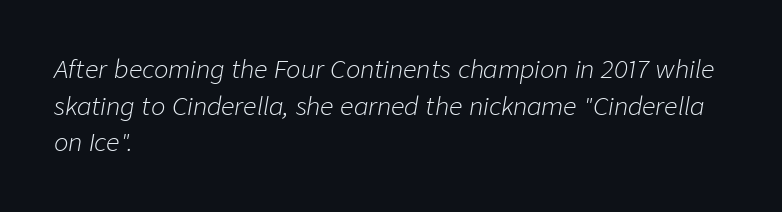
The image shows 24 px text type, italic (leaning right); set left-aligned, normal line spacing (1.53x), normal letter spacing, not underlined.
